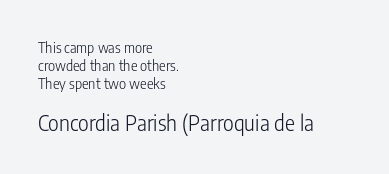
{"italic": "no", "bold": "no", "underline": "no", "align": "left", "line_spacing": "normal", "line_spacing_ratio": 1.28, "letter_spacing": "normal", "letter_spacing_em": 0.0, "larger_block": "second", "size_ratio": 1.5, "glyph_px": 21}
